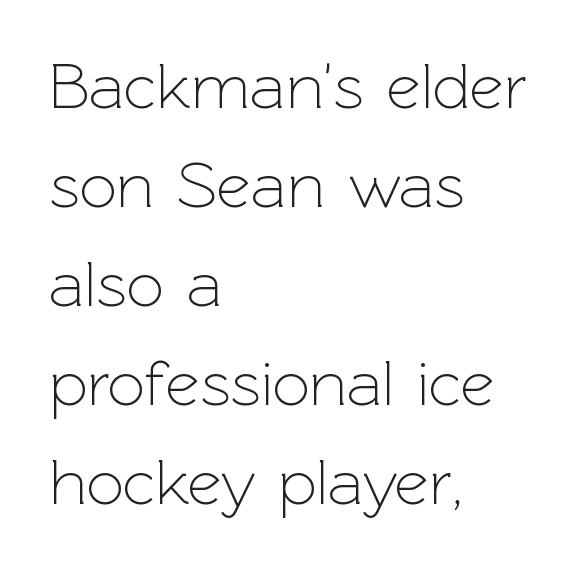
{"serif": "no", "italic": "no", "bold": "no", "weight": "light", "width": "normal", "x_height": "medium", "monospaced": "no", "underline": "no", "align": "left", "line_spacing": "normal", "line_spacing_ratio": 1.5, "letter_spacing": "normal", "letter_spacing_em": 0.0, "glyph_px": 66}
